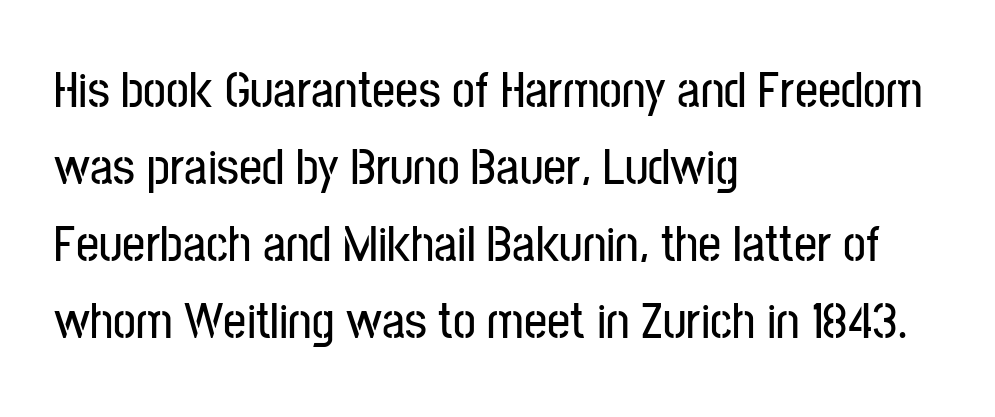
{"serif": "no", "italic": "no", "width": "condensed", "stroke_contrast": "low", "x_height": "medium", "monospaced": "no", "underline": "no", "align": "left", "line_spacing": "normal", "line_spacing_ratio": 1.51, "letter_spacing": "normal", "letter_spacing_em": 0.0, "glyph_px": 51}
